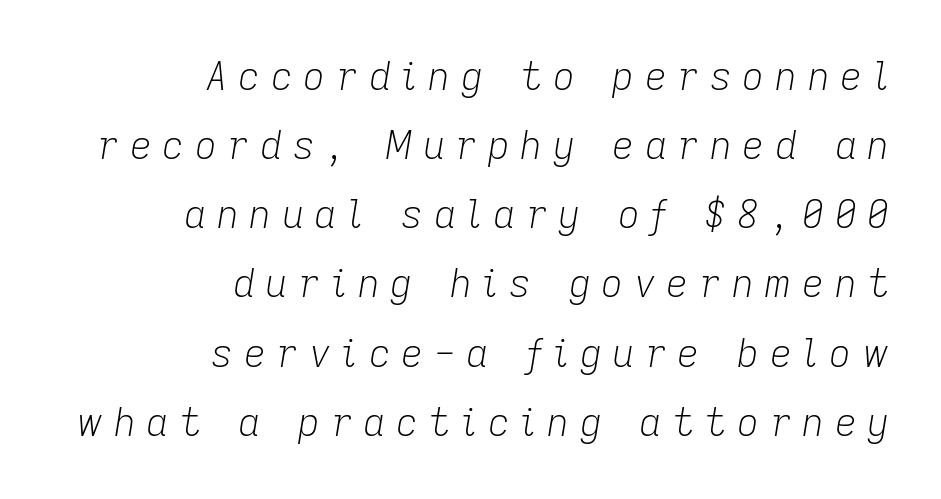
These lines were composed using italics. Anything drawn beneath the words? Only blank space. The horizontal fit of the characters is loose and conspicuously gappy. A light-to-regular cut is what we see here. Line endings align vertically; line beginnings do not. Here the designer chose a conventional face with non-uniform glyph widths.
